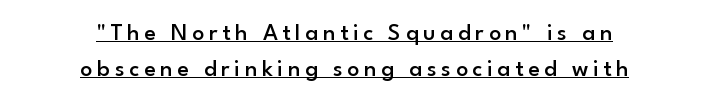
Q: Is the text bold? A: Semi-bold.
Q: Is the text italic (slanted)? A: No, it is upright.
Q: Is the text underlined? A: Yes.
Q: How is the paragraph aligned? A: Centered.
Q: Is the spacing between lines tight, normal or loose? A: Normal.
